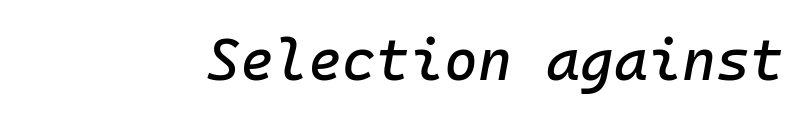
{"italic": "yes", "lean": "right", "slant_degrees": 10, "width": "normal", "stroke_contrast": "low", "x_height": "medium", "monospaced": "yes", "underline": "no", "letter_spacing": "normal", "letter_spacing_em": 0.0, "glyph_px": 58}
